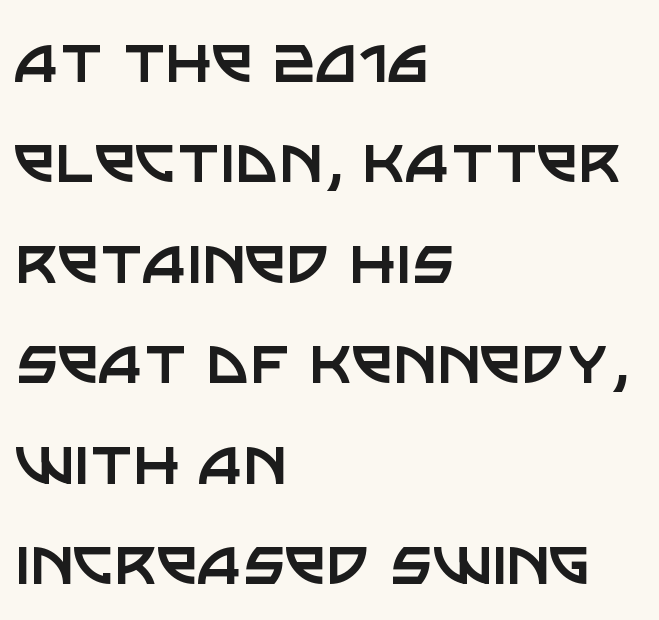
Q: Is the text bold? A: No.
Q: Is the text italic (slanted)? A: No, it is upright.
Q: Is the typeface a serif or a sans-serif typeface? A: Sans-serif.
Q: Is the text underlined? A: No.
Q: How is the paragraph aligned? A: Left-aligned.
Q: Is the spacing between letters normal or unusually wide? A: Normal.
Q: Is the spacing between lines tight, normal or loose? A: Normal.
Q: Width (condensed, normal, or wide)? A: Normal.
Q: Stroke contrast? A: Low.
Q: x-height? A: Large.
Q: Monospaced? A: No.
